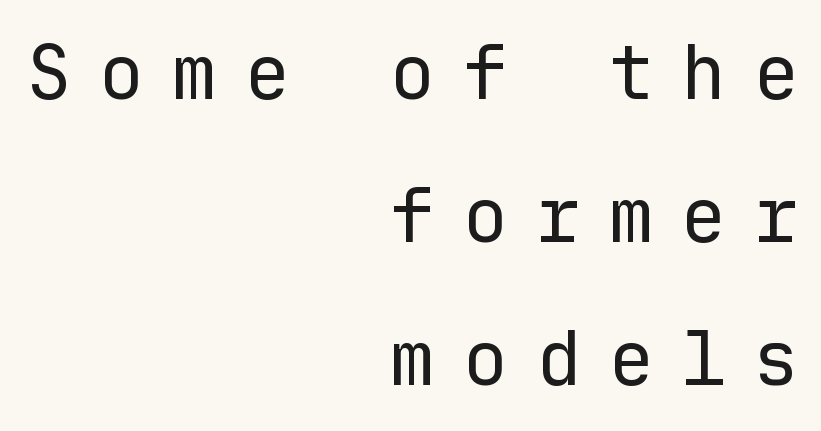
The image shows 75 px regular-weight sans-serif type, upright, monospaced; set right-aligned, loose line spacing (1.91x), unusually wide letter spacing (+0.37 em), not underlined; low stroke contrast and a medium x-height.
